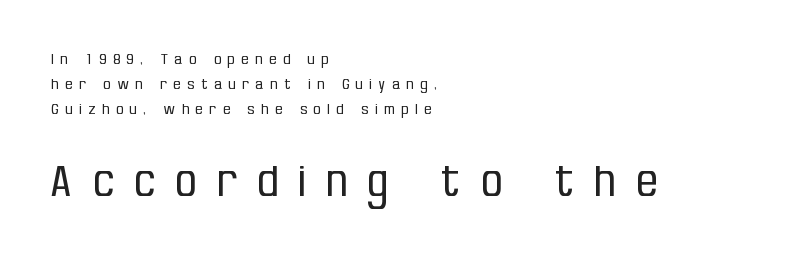
{"serif": "no", "italic": "no", "bold": "no", "weight": "regular", "width": "condensed", "stroke_contrast": "low", "x_height": "large", "monospaced": "no", "underline": "no", "align": "left", "line_spacing_ratio": 1.79, "letter_spacing": "wide", "letter_spacing_em": 0.49, "larger_block": "second", "size_ratio": 3.0, "glyph_px": 42}
